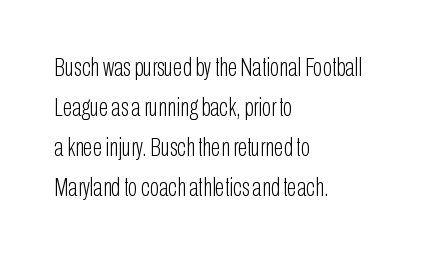
{"italic": "no", "bold": "no", "underline": "no", "align": "left", "line_spacing": "normal", "line_spacing_ratio": 1.6, "letter_spacing": "normal", "letter_spacing_em": 0.0, "glyph_px": 25}
